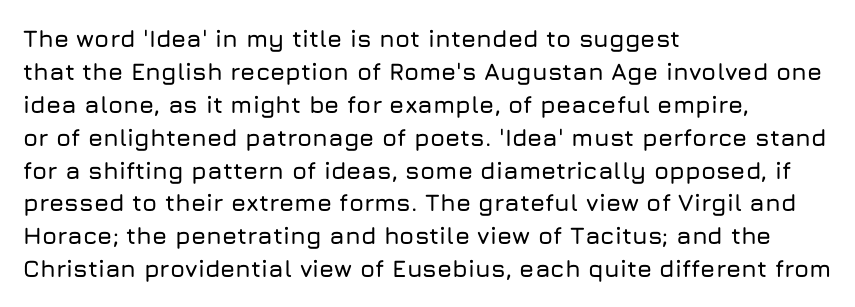
The type sits square on the baseline with zero lean. Students, observe: this is what conventionally led text looks like. Notice how the passage keeps a crisp vertical edge on the left only. Lines of text with bare space underneath.
